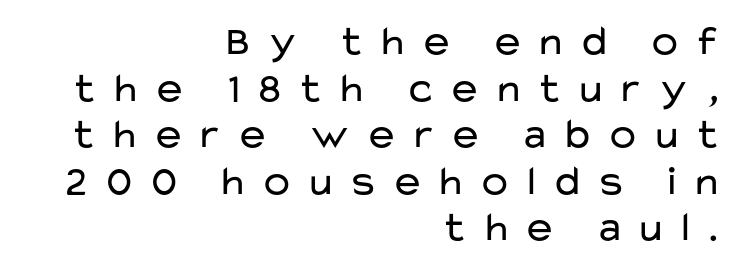
The image shows 42 px regular-weight, wide sans-serif type, upright; set right-aligned, tight line spacing (1.11x), unusually wide letter spacing (+0.27 em), not underlined; low stroke contrast and a medium x-height.
